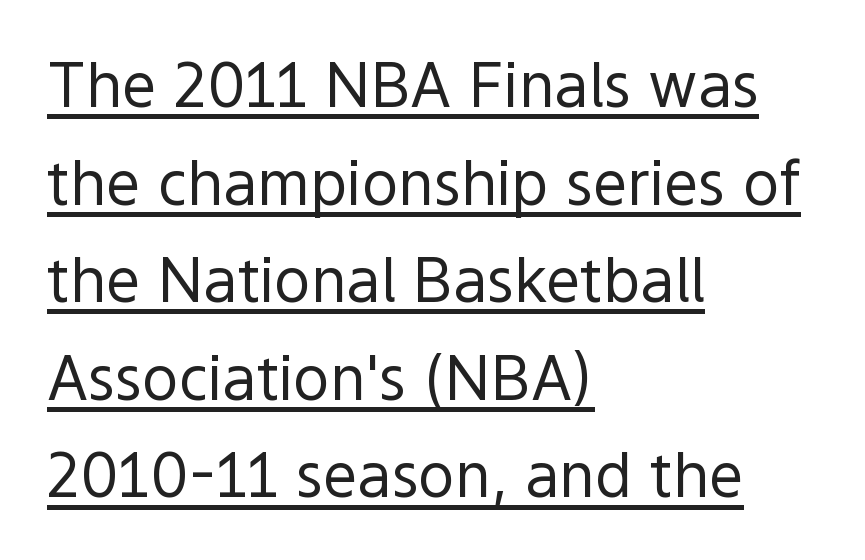
Line spacing here is normal. Caption: face not bold, strokes unweighted. Compared with typical body copy, the letter spacing here is the same. Tall strokes in this sample are plumb rather than angled.
